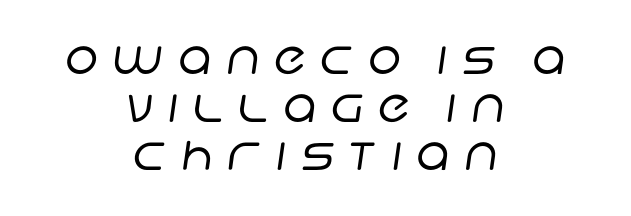
The image shows 47 px regular-weight sans-serif type; set centered, tight line spacing (1.02x), unusually wide letter spacing (+0.31 em), not underlined; low stroke contrast and a large x-height.
